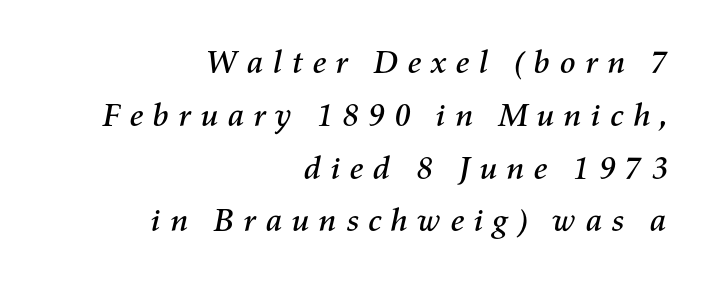
Q: Is the text italic (slanted)? A: Yes, it leans right by about 11 degrees.
Q: Is the text underlined? A: No.
Q: How is the paragraph aligned? A: Right-aligned.
Q: Is the spacing between letters normal or unusually wide? A: Unusually wide.
Q: Is the spacing between lines tight, normal or loose? A: Normal.
Q: Width (condensed, normal, or wide)? A: Normal.
Q: Stroke contrast? A: Medium.
Q: x-height? A: Medium.
Q: Monospaced? A: No.
